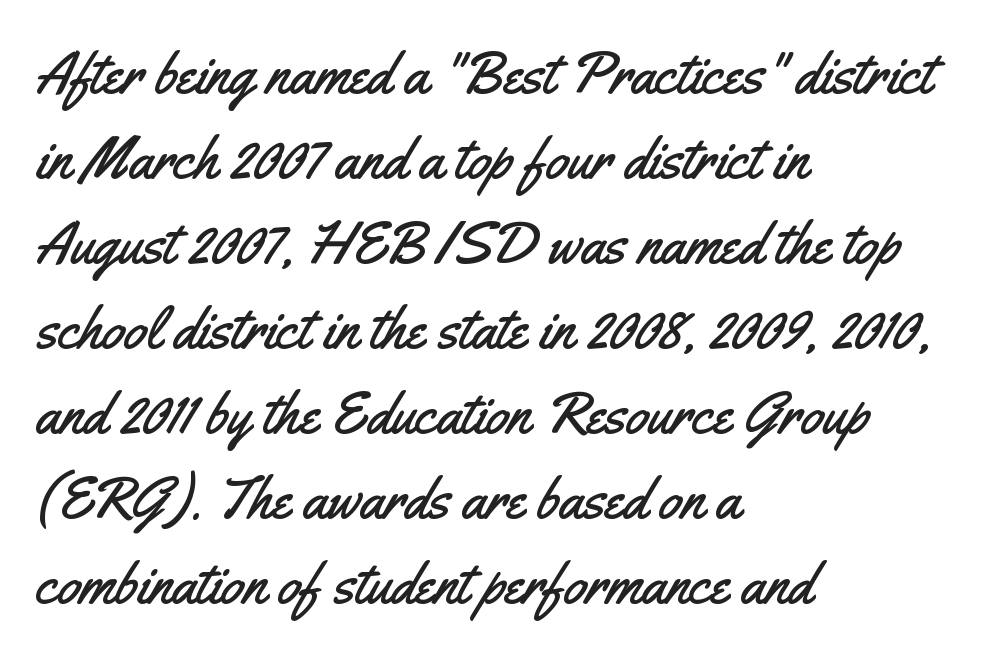
{"serif": "no", "width": "condensed", "stroke_contrast": "medium", "x_height": "small", "monospaced": "no", "underline": "no", "align": "left", "line_spacing": "normal", "line_spacing_ratio": 1.44, "letter_spacing": "normal", "letter_spacing_em": 0.0, "glyph_px": 59}
